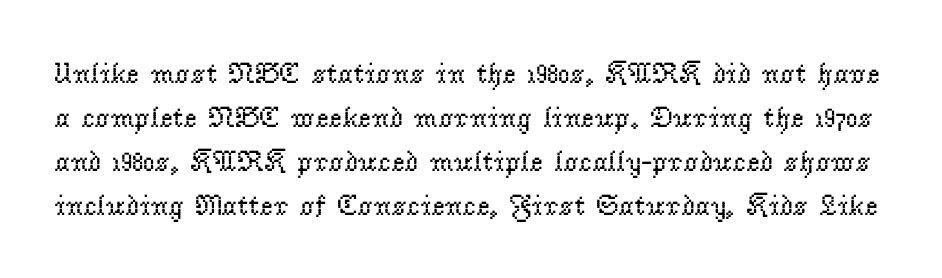
The image shows 29 px regular-weight serif type, upright; set normal line spacing (1.52x), normal letter spacing, not underlined; low stroke contrast and a small x-height.
